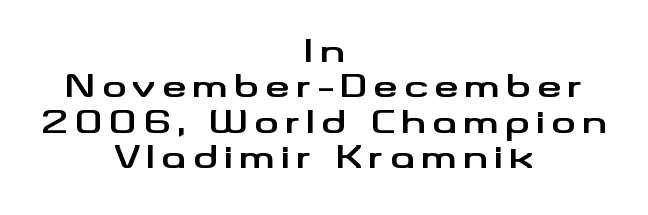
The image shows 31 px bold, wide sans-serif type, upright; set centered, tight line spacing (1.14x), not underlined; medium stroke contrast and a small x-height.
